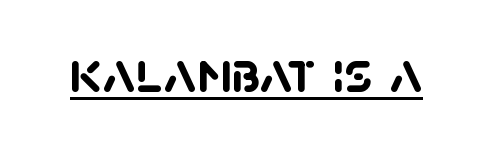
The image shows 60 px semibold sans-serif type; set normal letter spacing, underlined; low stroke contrast and a large x-height.
